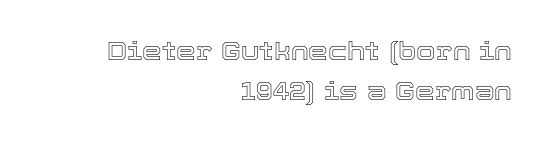
The image shows 25 px text type, upright; set right-aligned, normal line spacing (1.62x), normal letter spacing, not underlined.
